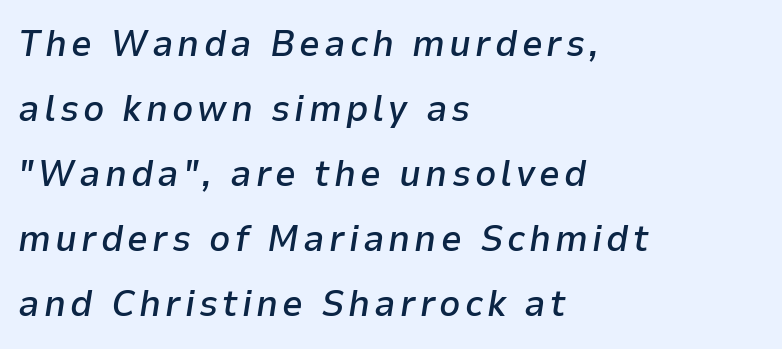
The rag falls on the right side of this text block. A bit beefed up — I'd call it semibold rather than bold. Has an underline been added? It has not. The glyphs look as if they've been sheared to an angle.
